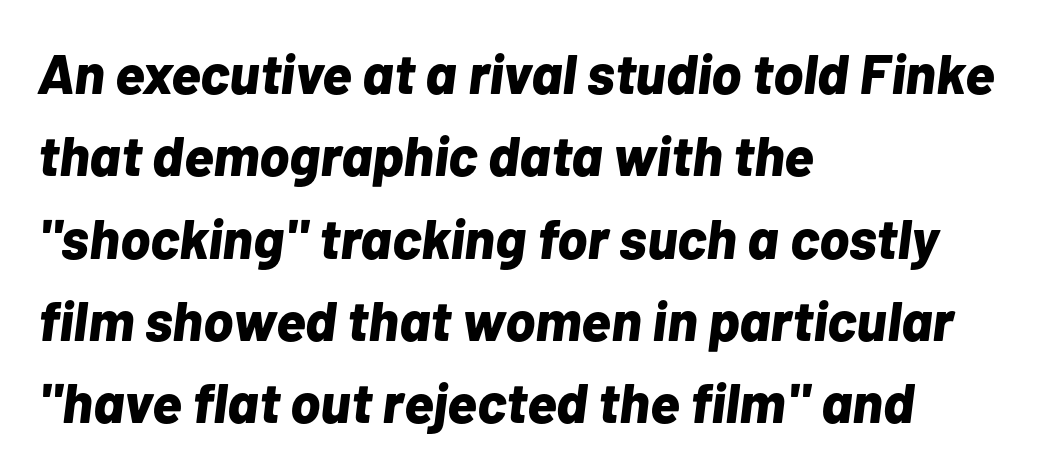
The image shows 56 px bold type, italic (leaning right); set left-aligned, normal line spacing (1.47x), normal letter spacing, not underlined; low stroke contrast and a medium x-height.
